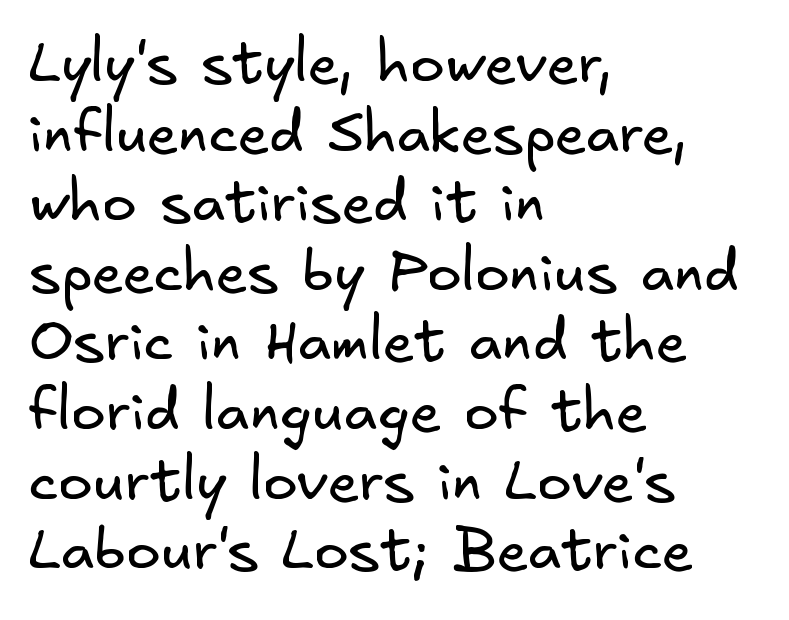
{"serif": "no", "bold": "no", "weight": "regular", "width": "normal", "stroke_contrast": "low", "x_height": "small", "underline": "no", "align": "left", "line_spacing_ratio": 1.2, "letter_spacing": "normal", "letter_spacing_em": 0.0, "glyph_px": 58}
